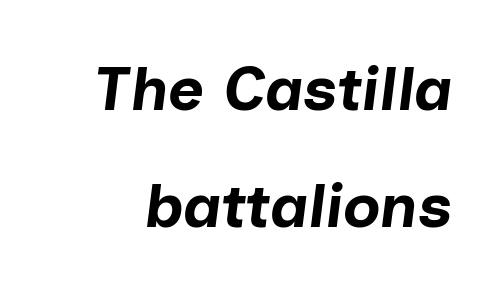
Q: Is the text bold? A: Yes.
Q: Is the text italic (slanted)? A: Yes, it leans right by about 7 degrees.
Q: Is the text underlined? A: No.
Q: Is the spacing between letters normal or unusually wide? A: Normal.
Q: Width (condensed, normal, or wide)? A: Normal.
Q: Stroke contrast? A: Low.
Q: x-height? A: Medium.
Q: Monospaced? A: No.
